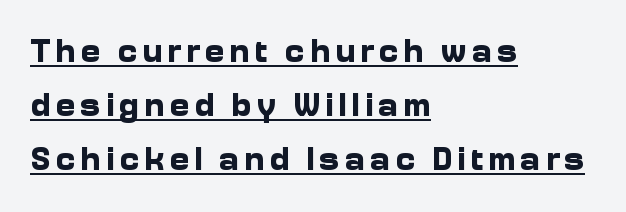
A roman cut, with each character standing at attention. The setting favours the left margin, as ordinary paragraphs usually do. You can see a thin bar hugging the bottom of the glyphs. Spacing verdict: proportional, widths tailored to each character. The text was rendered using a sans face with plain stroke endings.
